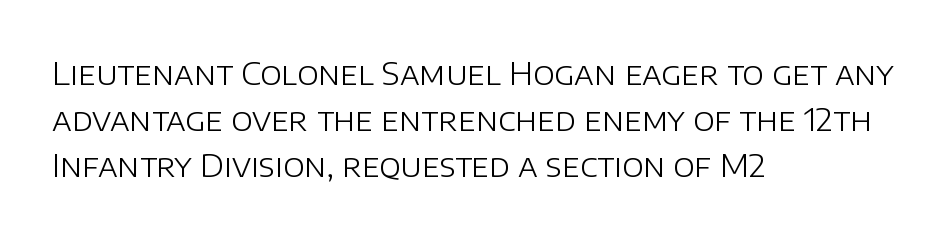
Style check: upright. Interline gaps are of average width in this sample. Tracking here is standard; glyphs follow each other at the usual distance. Looks like regular typesetting: each glyph gets only the width it needs.
